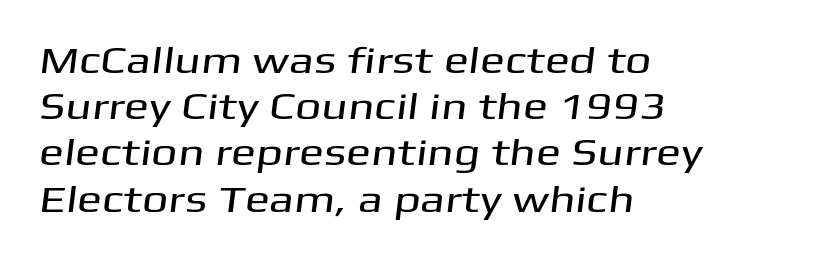
{"serif": "no", "width": "wide", "stroke_contrast": "medium", "x_height": "medium", "monospaced": "no", "underline": "no", "align": "left", "line_spacing": "normal", "line_spacing_ratio": 1.25, "letter_spacing": "normal", "letter_spacing_em": 0.0, "glyph_px": 37}
